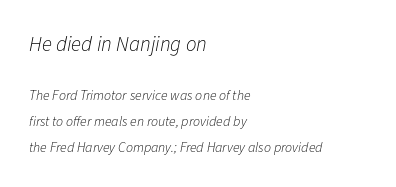
The image shows 21 px text type, italic (leaning right); set left-aligned, line spacing 1.86x, normal letter spacing, not underlined; the first (top) block is 1.5x larger.
